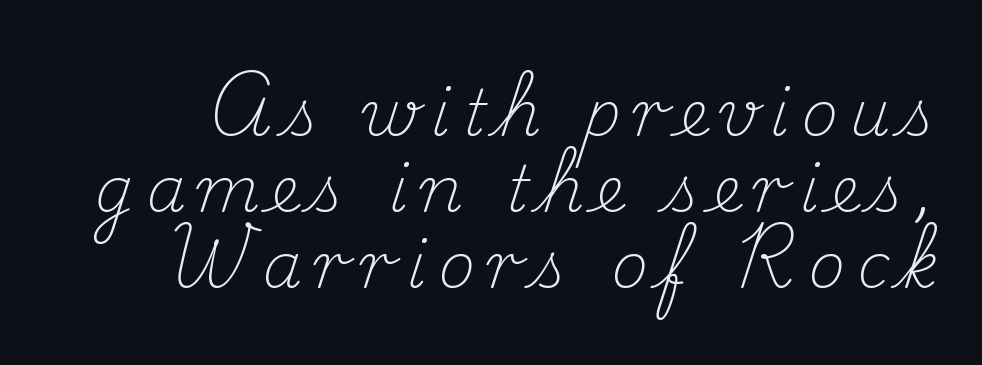
The image shows 63 px light serif type; set line spacing 1.21x, not underlined; medium stroke contrast and a small x-height.
